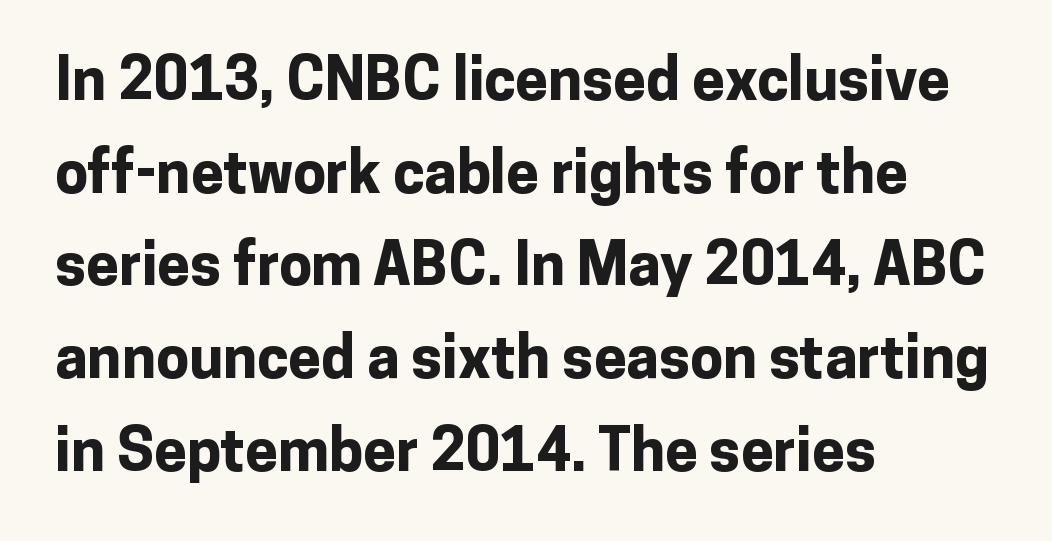
Q: Is the text bold? A: Yes.
Q: Is the text italic (slanted)? A: No, it is upright.
Q: Is the typeface a serif or a sans-serif typeface? A: Sans-serif.
Q: Is the text underlined? A: No.
Q: How is the paragraph aligned? A: Left-aligned.
Q: Is the spacing between letters normal or unusually wide? A: Normal.
Q: Is the spacing between lines tight, normal or loose? A: Normal.
Q: Width (condensed, normal, or wide)? A: Normal.
Q: Stroke contrast? A: Low.
Q: x-height? A: Medium.
Q: Monospaced? A: No.
